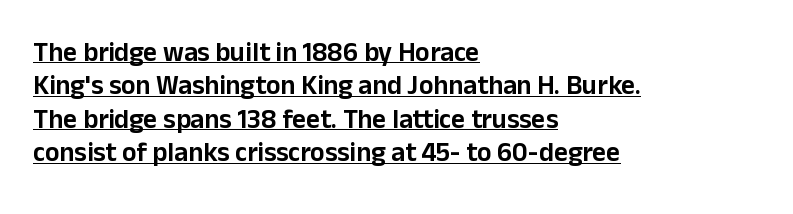
Q: Is the text italic (slanted)? A: No, it is upright.
Q: Is the text underlined? A: Yes.
Q: How is the paragraph aligned? A: Left-aligned.
Q: Is the spacing between letters normal or unusually wide? A: Normal.
